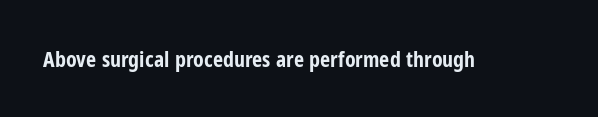
{"italic": "no", "bold": "yes", "underline": "no", "letter_spacing": "normal", "letter_spacing_em": 0.0, "glyph_px": 22}
